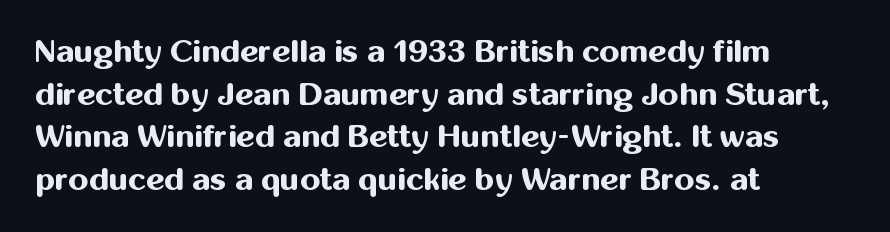
Q: Is the text bold? A: Yes.
Q: Is the text italic (slanted)? A: No, it is upright.
Q: Is the typeface a serif or a sans-serif typeface? A: Sans-serif.
Q: Is the text underlined? A: No.
Q: How is the paragraph aligned? A: Left-aligned.
Q: Is the spacing between letters normal or unusually wide? A: Normal.
Q: Is the spacing between lines tight, normal or loose? A: Normal.
Q: Width (condensed, normal, or wide)? A: Normal.
Q: Stroke contrast? A: Medium.
Q: x-height? A: Medium.
Q: Monospaced? A: No.
